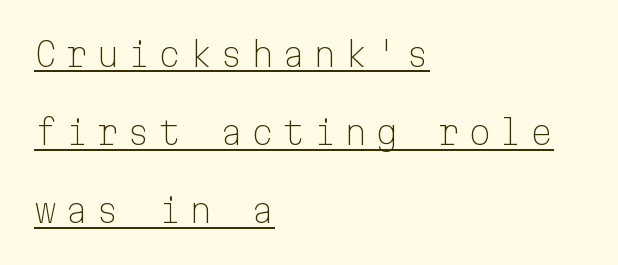
Q: Is the text bold? A: No.
Q: Is the text italic (slanted)? A: No, it is upright.
Q: Is the typeface a serif or a sans-serif typeface? A: Sans-serif.
Q: Is the text underlined? A: Yes.
Q: How is the paragraph aligned? A: Left-aligned.
Q: Is the spacing between letters normal or unusually wide? A: Unusually wide.
Q: Is the spacing between lines tight, normal or loose? A: Loose.
Q: Width (condensed, normal, or wide)? A: Normal.
Q: Stroke contrast? A: Low.
Q: x-height? A: Medium.
Q: Monospaced? A: Yes.
